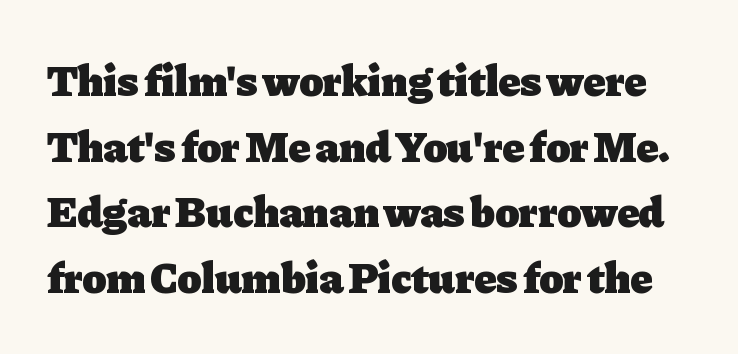
Vertical strokes here are truly vertical. Only glyphs here, with clear space below each row. Pretty heavy lettering here — definitely bold. You could not count columns in this text — the font is proportionally spaced. The glyphs in this specimen are seriffed. In terms of leading, this rendering sits right in the middle.
